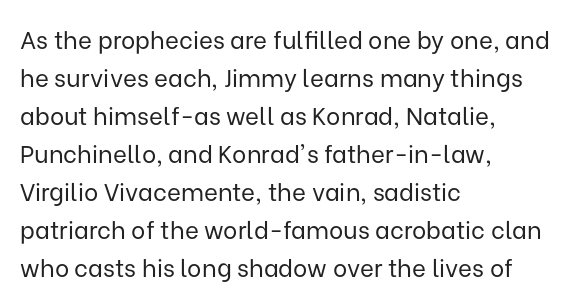
Q: Is the text bold? A: No.
Q: Is the text italic (slanted)? A: No, it is upright.
Q: Is the text underlined? A: No.
Q: How is the paragraph aligned? A: Left-aligned.
Q: Is the spacing between letters normal or unusually wide? A: Normal.
Q: Is the spacing between lines tight, normal or loose? A: Normal.
